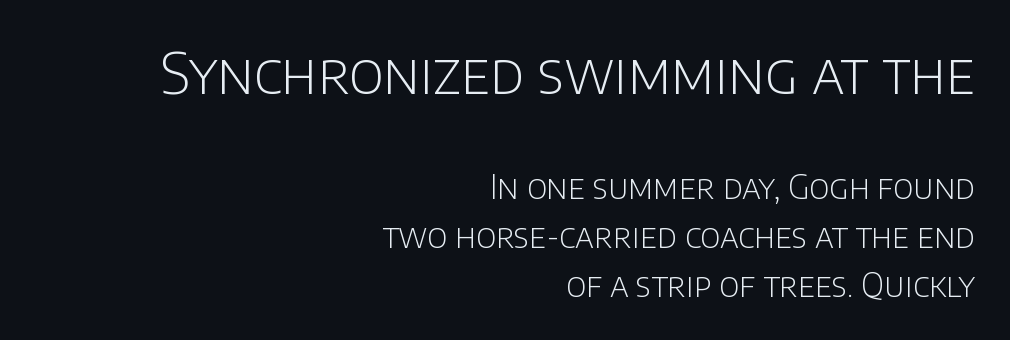
{"serif": "no", "italic": "no", "bold": "no", "weight": "light", "width": "normal", "stroke_contrast": "low", "x_height": "large", "monospaced": "no", "underline": "no", "align": "right", "line_spacing": "normal", "line_spacing_ratio": 1.48, "letter_spacing": "normal", "letter_spacing_em": 0.0, "larger_block": "first", "size_ratio": 1.73, "glyph_px": 57}
